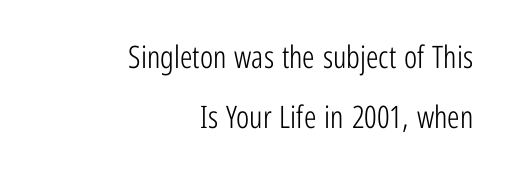
The image shows 31 px light, condensed sans-serif type, upright; set right-aligned, loose line spacing (1.94x), normal letter spacing, not underlined; low stroke contrast and a medium x-height.
